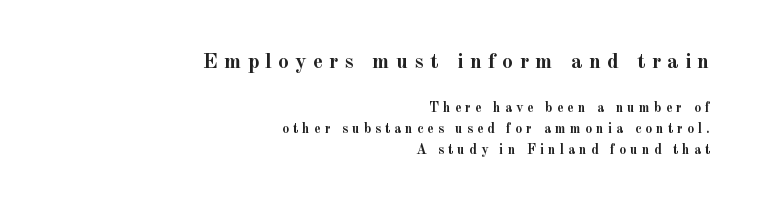
The image shows 22 px bold type, upright; set right-aligned, normal line spacing (1.48x), unusually wide letter spacing (+0.27 em), not underlined; the first (top) block is 1.57x larger.
